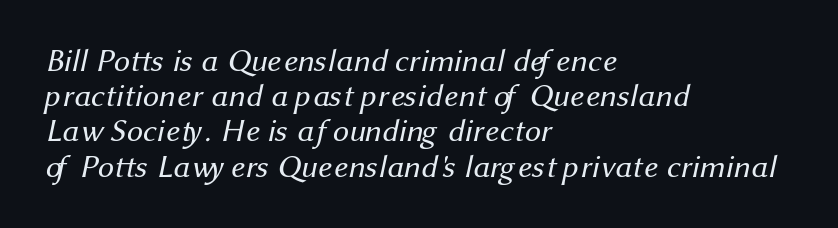
Q: Is the text bold? A: No.
Q: Is the typeface a serif or a sans-serif typeface? A: Sans-serif.
Q: Is the text underlined? A: No.
Q: How is the paragraph aligned? A: Left-aligned.
Q: Is the spacing between letters normal or unusually wide? A: Normal.
Q: Is the spacing between lines tight, normal or loose? A: Tight.
Q: Width (condensed, normal, or wide)? A: Normal.
Q: Stroke contrast? A: Medium.
Q: x-height? A: Medium.
Q: Monospaced? A: No.
